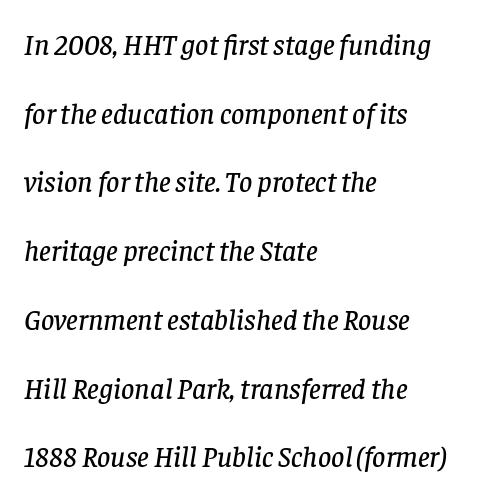
{"serif": "yes", "italic": "yes", "lean": "right", "slant_degrees": 8, "width": "normal", "stroke_contrast": "low", "x_height": "large", "monospaced": "no", "underline": "no", "align": "left", "line_spacing": "loose", "line_spacing_ratio": 2.37, "letter_spacing": "normal", "letter_spacing_em": 0.0, "glyph_px": 29}
